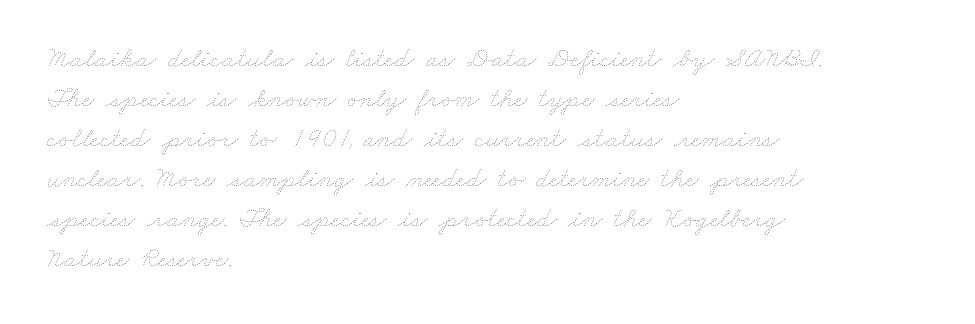
{"bold": "no", "weight": "thin", "width": "wide", "stroke_contrast": "low", "x_height": "small", "monospaced": "no", "underline": "no", "align": "left", "line_spacing": "normal", "line_spacing_ratio": 1.43, "letter_spacing": "normal", "letter_spacing_em": 0.0, "glyph_px": 28}
